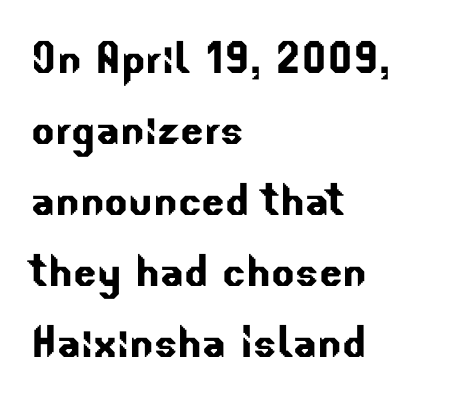
Nobody drew a line under any word here. There is no visible air inserted between adjacent glyphs. Notice how the passage keeps a crisp vertical edge on the left only. The type family on display is of the sans-serif kind.
